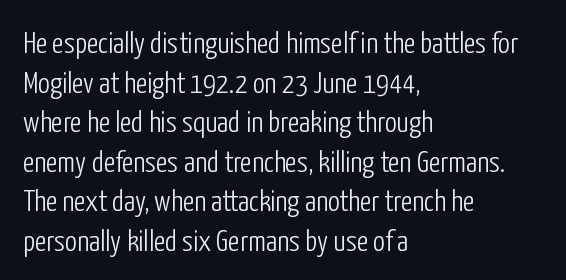
The image shows 30 px light, condensed sans-serif type, upright; set left-aligned, normal line spacing (1.32x), normal letter spacing, not underlined; low stroke contrast and a medium x-height.
